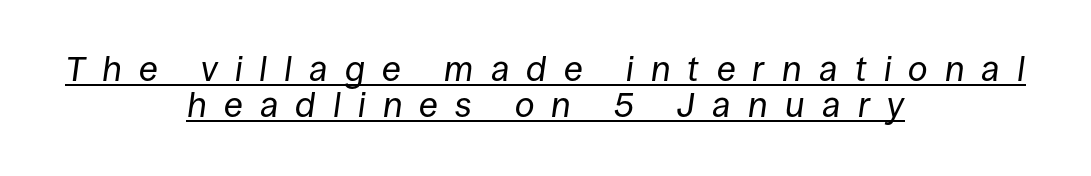
{"italic": "yes", "lean": "right", "slant_degrees": 8, "bold": "no", "weight": "regular", "width": "normal", "stroke_contrast": "low", "x_height": "large", "monospaced": "no", "underline": "yes", "align": "center", "line_spacing": "tight", "line_spacing_ratio": 1.03, "letter_spacing": "wide", "letter_spacing_em": 0.49, "glyph_px": 35}
